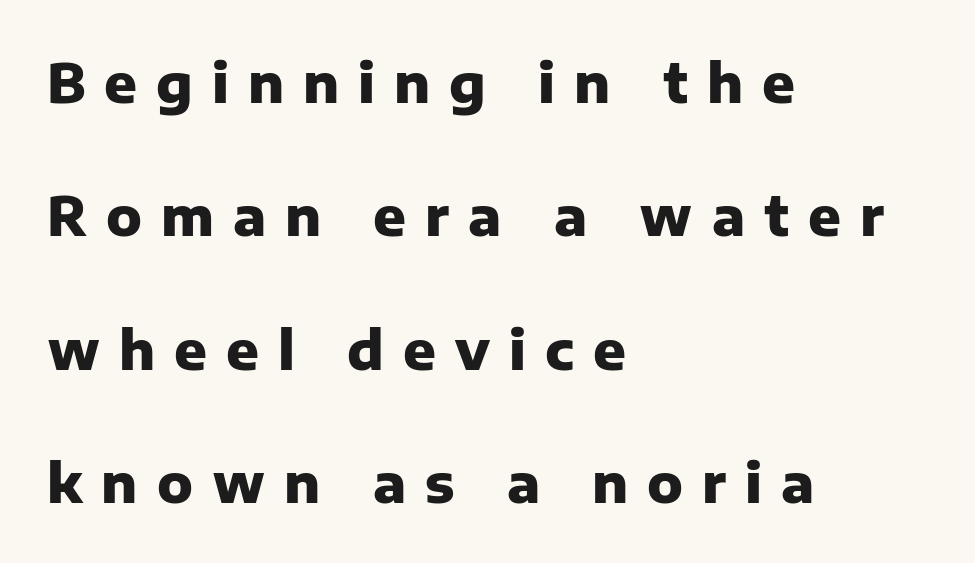
The image shows 54 px heavy sans-serif type, upright; set left-aligned, loose line spacing (2.47x), unusually wide letter spacing (+0.35 em), not underlined; low stroke contrast and a medium x-height.
